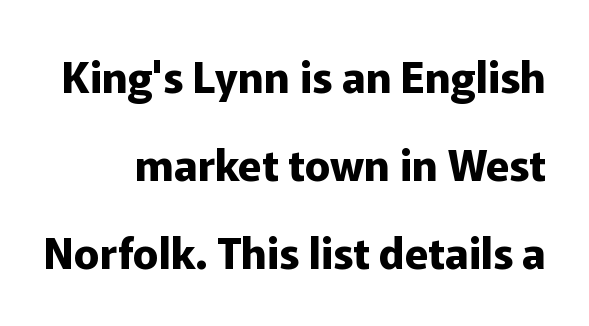
A dark, heavy texture on the line: the type is bold. Ascenders rise straight up at ninety degrees. Each row of text sits above clean, open space. Does extra space separate the letters? No, they use regular spacing. A typesetter would call this proportional, since set widths differ per character. In terms of letterform style, serifs are entirely absent.
